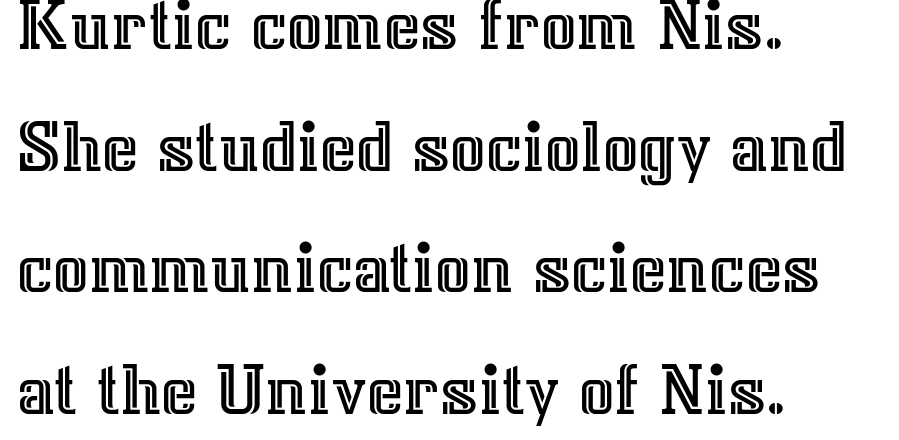
The image shows 78 px text type, upright; set left-aligned, normal line spacing (1.56x), normal letter spacing, not underlined; a medium x-height.
